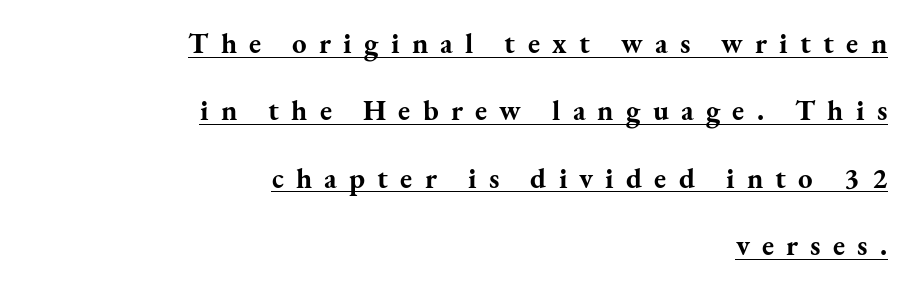
Q: Is the text bold? A: Yes.
Q: Is the text italic (slanted)? A: No, it is upright.
Q: Is the typeface a serif or a sans-serif typeface? A: Serif.
Q: Is the text underlined? A: Yes.
Q: How is the paragraph aligned? A: Right-aligned.
Q: Is the spacing between letters normal or unusually wide? A: Unusually wide.
Q: Is the spacing between lines tight, normal or loose? A: Loose.
Q: Width (condensed, normal, or wide)? A: Normal.
Q: Stroke contrast? A: Medium.
Q: x-height? A: Small.
Q: Monospaced? A: No.
